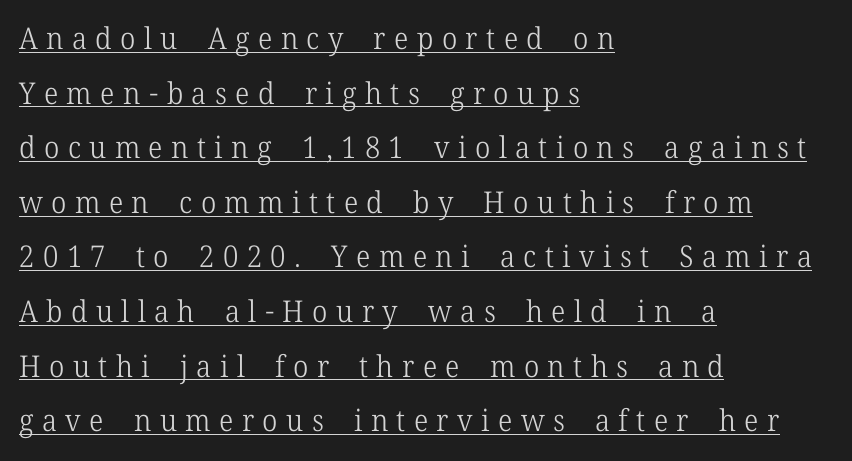
Q: Is the text bold? A: No.
Q: Is the text italic (slanted)? A: No, it is upright.
Q: Is the typeface a serif or a sans-serif typeface? A: Serif.
Q: Is the text underlined? A: Yes.
Q: How is the paragraph aligned? A: Left-aligned.
Q: Is the spacing between letters normal or unusually wide? A: Unusually wide.
Q: Width (condensed, normal, or wide)? A: Normal.
Q: Stroke contrast? A: Low.
Q: x-height? A: Medium.
Q: Monospaced? A: No.
